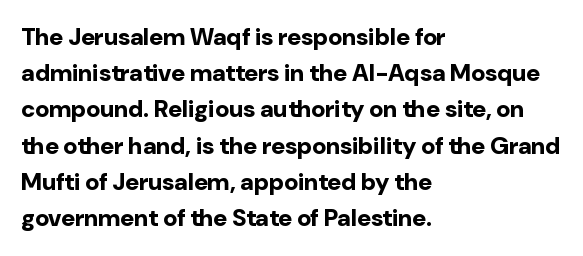
Q: Is the text bold? A: Yes.
Q: Is the text italic (slanted)? A: No, it is upright.
Q: Is the text underlined? A: No.
Q: How is the paragraph aligned? A: Left-aligned.
Q: Is the spacing between letters normal or unusually wide? A: Normal.
Q: Is the spacing between lines tight, normal or loose? A: Normal.
